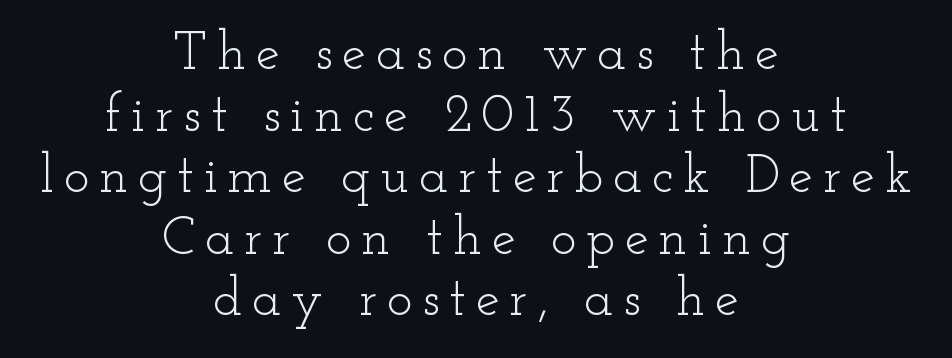
{"serif": "yes", "italic": "no", "bold": "no", "weight": "light", "width": "wide", "stroke_contrast": "low", "x_height": "small", "monospaced": "no", "underline": "no", "align": "center", "line_spacing": "tight", "line_spacing_ratio": 1.14, "glyph_px": 54}
